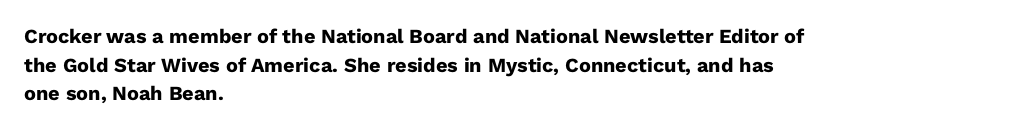
This sample uses an upright cut, with every glyph sitting square on the baseline. Only glyphs here, with clear space below each row. Visually the block forms a straight wall on the left and a jagged coastline on the right. Its strokes are broad and dark, the hallmark of bold type. This block has exactly the height ordinary leading produces. The passage shown has conventional tracking throughout.
